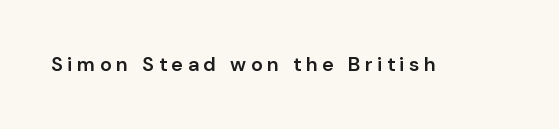
Unlike italic type, these characters show no tilt at all. Check the space under the baseline: it is left empty. What weight is shown? A semibold, between regular and bold. The tracking reads as deliberately expanded to a designer's eye.
